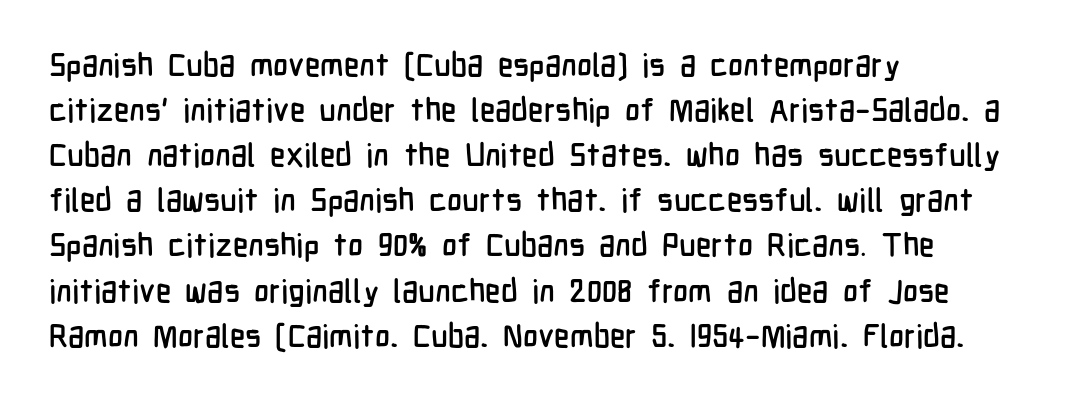
Does the type have serifs? No, each stem ends abruptly. Visually the block forms a straight wall on the left and a jagged coastline on the right. The passage shown is typed in a proportional face where columns would drift. Ordinary non-slanted type is in use. Regular leading. Short note: letters normally spaced.
